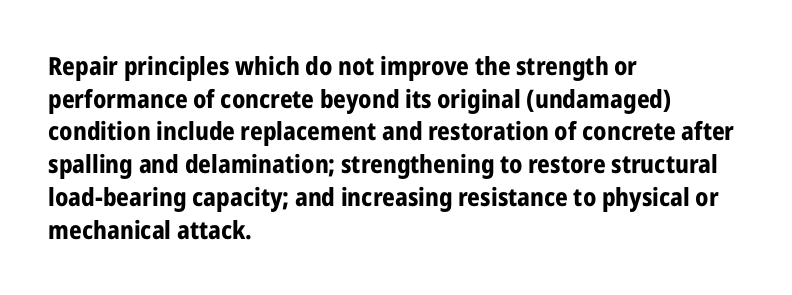
You could call the tracking neutral — neither tight nor loose. Ordinary non-slanted type is in use. Heavy, bold letterforms. Does the copy run flush right? No — it runs flush left. Regular leading.
